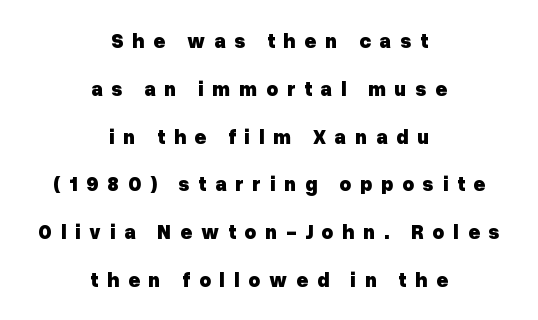
{"italic": "no", "bold": "yes", "underline": "no", "align": "center", "line_spacing": "loose", "line_spacing_ratio": 2.39, "letter_spacing": "wide", "letter_spacing_em": 0.44, "glyph_px": 20}
